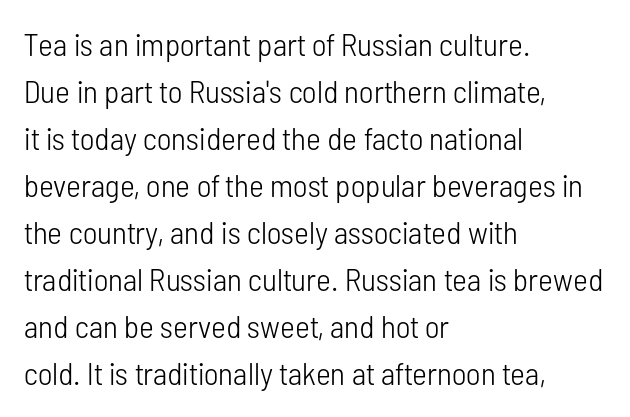
The font's upright variant was chosen for this text. No feet cap the strokes, marking this as sans-serif type. You could not count columns in this text — the font is proportionally spaced. Glance below the letters and you will spot only blank space.
